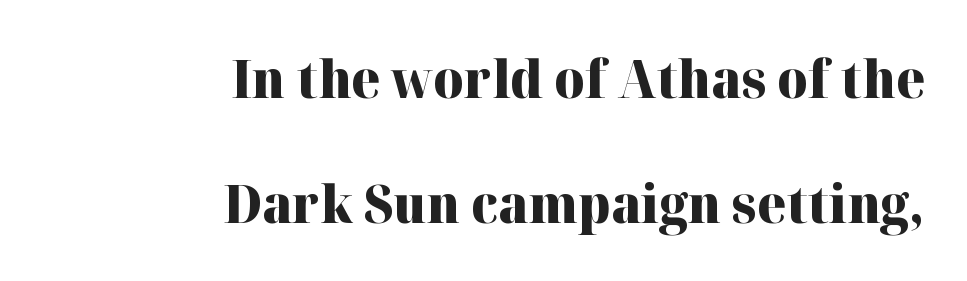
The image shows 52 px heavy serif type, upright; set right-aligned, loose line spacing (2.4x), normal letter spacing, not underlined; high stroke contrast and a medium x-height.
